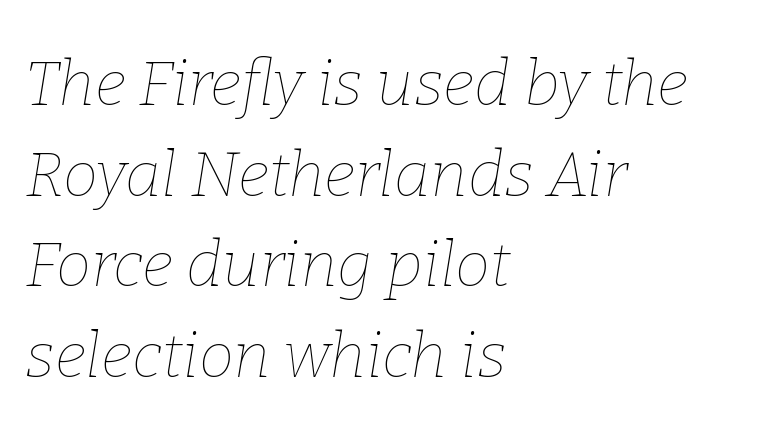
The whole block is typeset with a tilt. Inter-character spacing is left at the font's built-in metrics. Is this a fixed-width face? No — the glyphs have proportional, varying widths. Descenders are the only things crossing below the line. This block has exactly the height ordinary leading produces.
